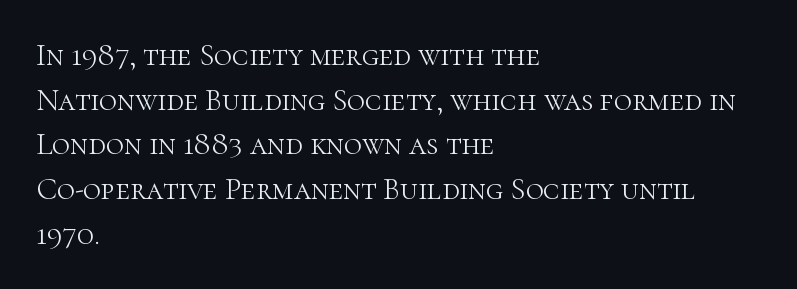
{"serif": "yes", "italic": "no", "bold": "no", "weight": "light", "width": "normal", "stroke_contrast": "high", "x_height": "medium", "monospaced": "no", "underline": "no", "align": "left", "line_spacing": "normal", "line_spacing_ratio": 1.44, "letter_spacing": "normal", "letter_spacing_em": 0.0, "glyph_px": 31}
